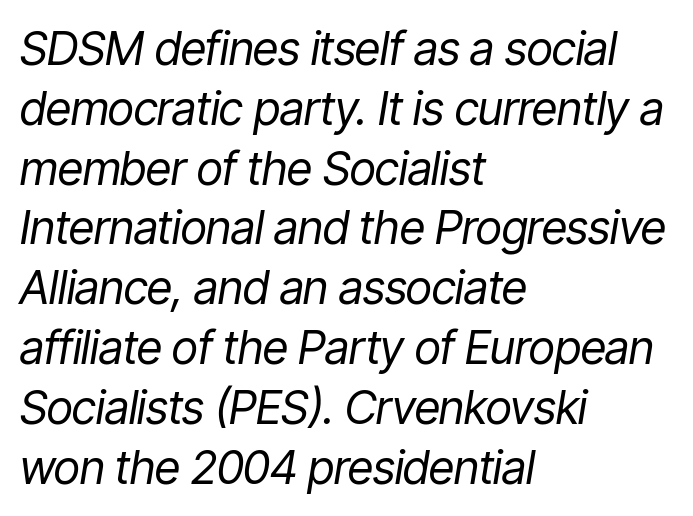
A student would call this left alignment; a typographer would say flush left, rag right. Stem width sits at or under what a default text font uses. Compared with typical paragraphs, the rows here are spaced about the same. What stands out about the letter spacing? Nothing — it is the standard amount. Is this a fixed-width face? No — the glyphs have proportional, varying widths.
